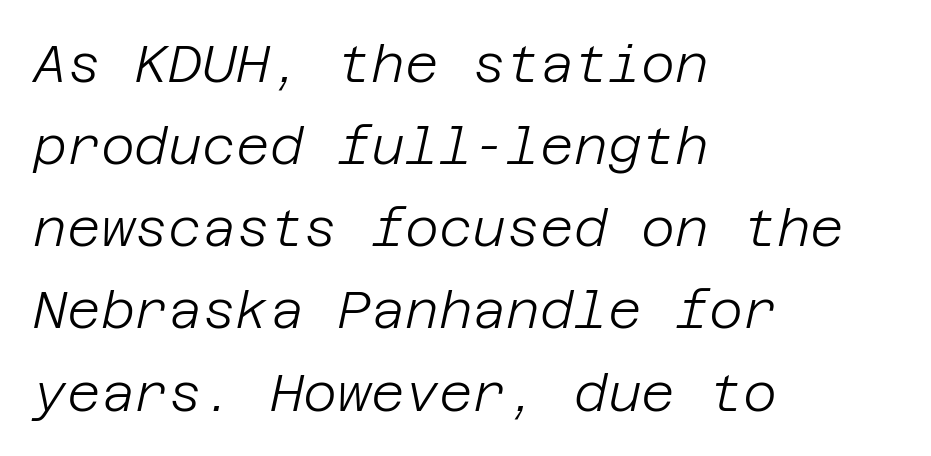
Q: Is the text bold? A: No.
Q: Is the text italic (slanted)? A: Yes, it leans right by about 12 degrees.
Q: Is the text underlined? A: No.
Q: How is the paragraph aligned? A: Left-aligned.
Q: Is the spacing between letters normal or unusually wide? A: Normal.
Q: Is the spacing between lines tight, normal or loose? A: Normal.
Q: Width (condensed, normal, or wide)? A: Normal.
Q: Stroke contrast? A: Low.
Q: x-height? A: Large.
